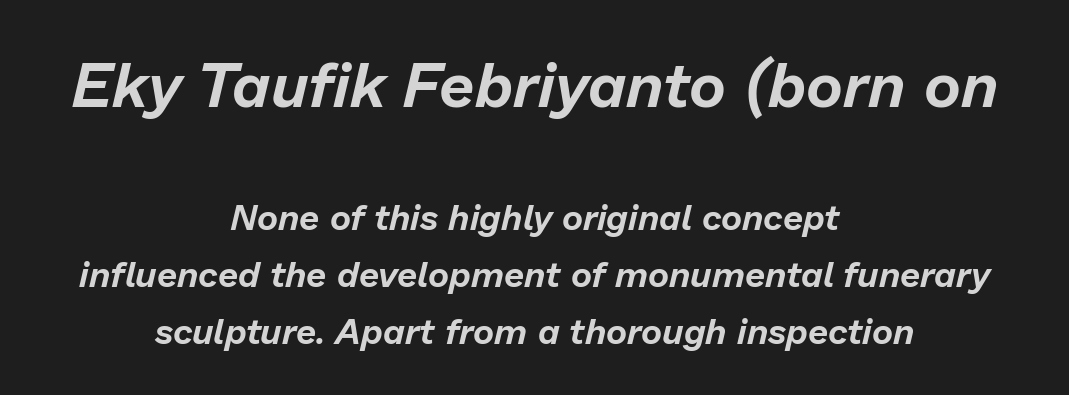
If you measured baseline to baseline, you'd find a middling distance. Compared with ordinary roman type, these characters are visibly tilted. A clean baseline with only descenders dipping below it. These lines are centered, leaving both edges ragged. In this sample the first text group is rendered at the bigger scale.
